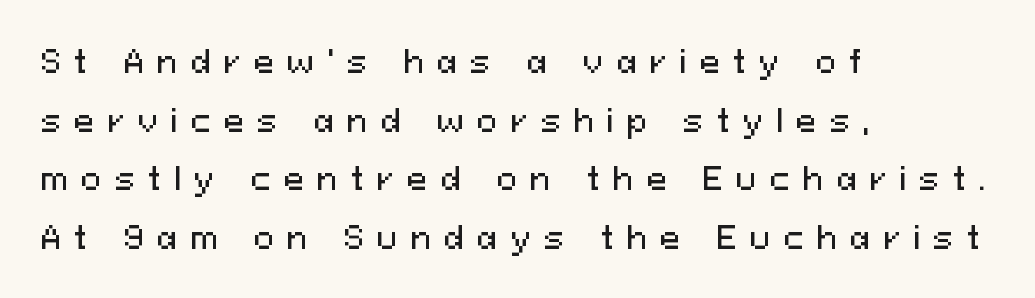
Q: Is the text italic (slanted)? A: No, it is upright.
Q: Is the typeface a serif or a sans-serif typeface? A: Sans-serif.
Q: Is the text underlined? A: No.
Q: How is the paragraph aligned? A: Left-aligned.
Q: Is the spacing between letters normal or unusually wide? A: Unusually wide.
Q: Width (condensed, normal, or wide)? A: Normal.
Q: Stroke contrast? A: Medium.
Q: x-height? A: Medium.
Q: Monospaced? A: No.
